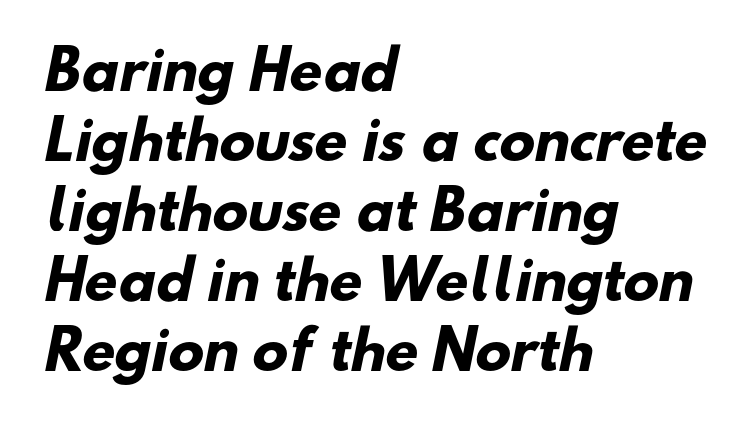
Q: Is the text bold? A: Yes.
Q: Is the typeface a serif or a sans-serif typeface? A: Sans-serif.
Q: Is the text underlined? A: No.
Q: How is the paragraph aligned? A: Left-aligned.
Q: Is the spacing between letters normal or unusually wide? A: Normal.
Q: Is the spacing between lines tight, normal or loose? A: Normal.
Q: Width (condensed, normal, or wide)? A: Normal.
Q: Stroke contrast? A: Low.
Q: x-height? A: Small.
Q: Monospaced? A: No.
